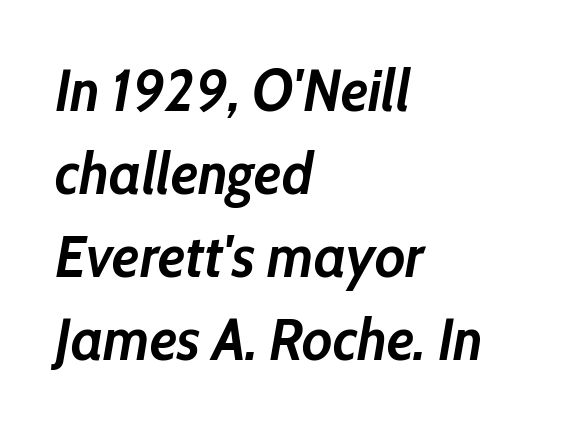
{"italic": "yes", "lean": "right", "slant_degrees": 10, "bold": "yes", "weight": "semibold", "width": "normal", "stroke_contrast": "low", "x_height": "medium", "monospaced": "no", "underline": "no", "align": "left", "line_spacing": "normal", "line_spacing_ratio": 1.43, "letter_spacing": "normal", "letter_spacing_em": 0.0, "glyph_px": 58}
